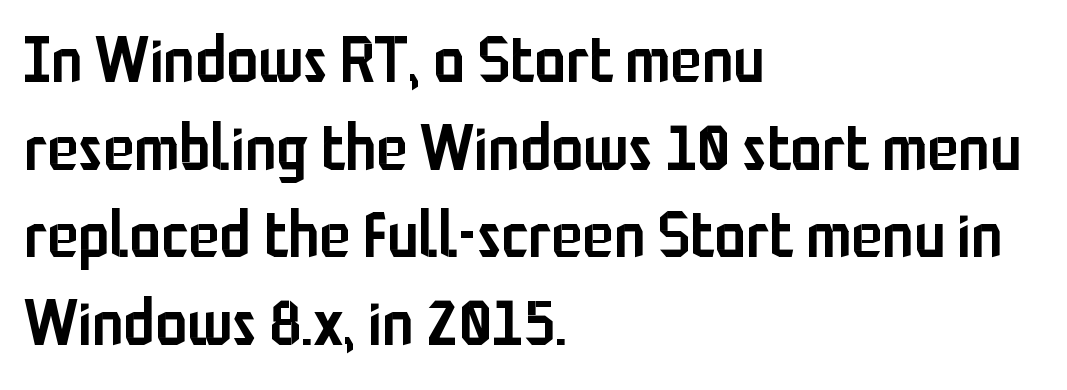
Looks like regular typesetting: each glyph gets only the width it needs. Weight: semibold (demi). Leading: standard. Letter spacing: default. The words here are not underlined.
